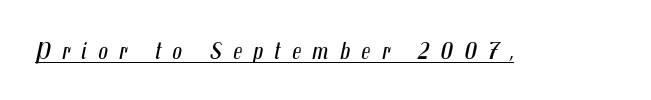
Q: Is the text bold? A: No.
Q: Is the text italic (slanted)? A: Yes, it leans right by about 12 degrees.
Q: Is the text underlined? A: Yes.
Q: Is the spacing between letters normal or unusually wide? A: Unusually wide.
